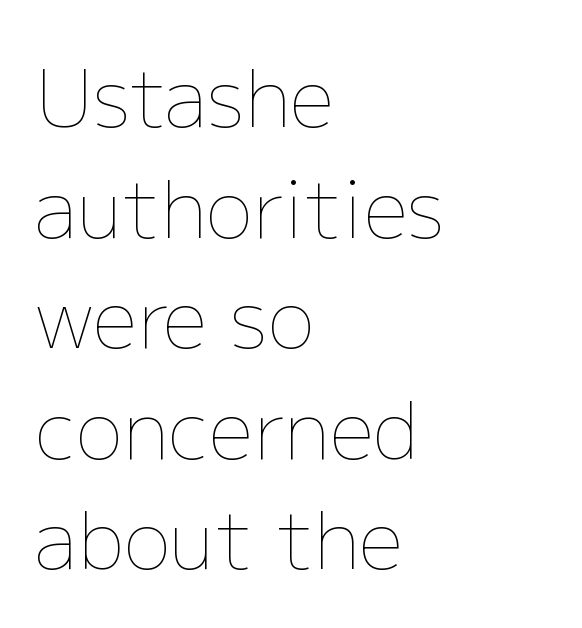
{"italic": "no", "bold": "no", "weight": "thin", "width": "normal", "stroke_contrast": "low", "x_height": "medium", "monospaced": "no", "underline": "no", "align": "left", "line_spacing": "normal", "line_spacing_ratio": 1.4, "letter_spacing": "normal", "letter_spacing_em": 0.0, "glyph_px": 79}
